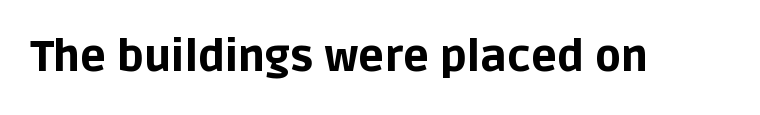
The image shows 43 px bold sans-serif type, upright; set normal letter spacing, not underlined; low stroke contrast and a large x-height.
